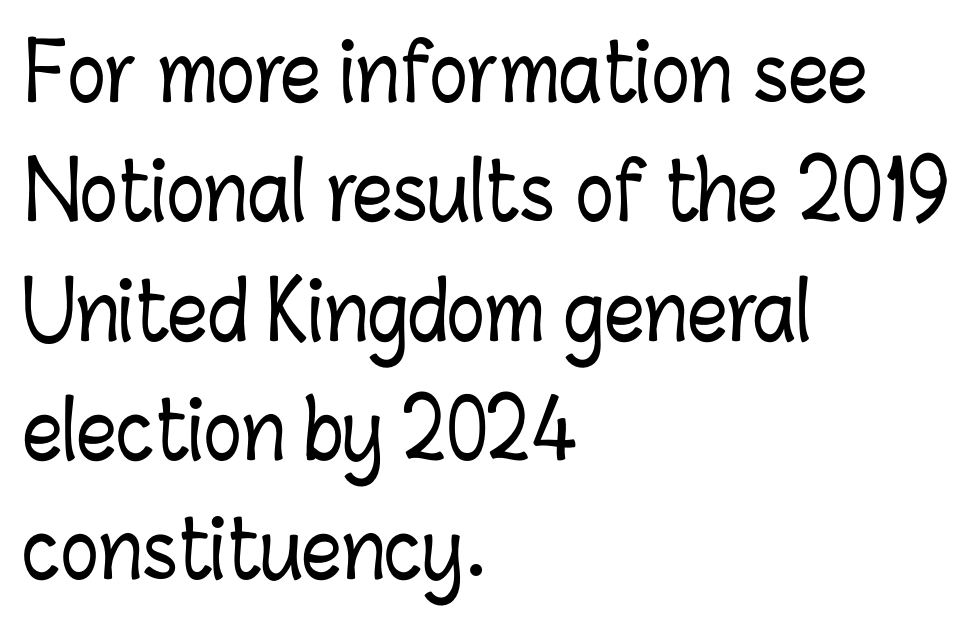
The image shows 79 px condensed type, upright; set left-aligned, normal line spacing (1.51x), normal letter spacing, not underlined; low stroke contrast and a medium x-height.
